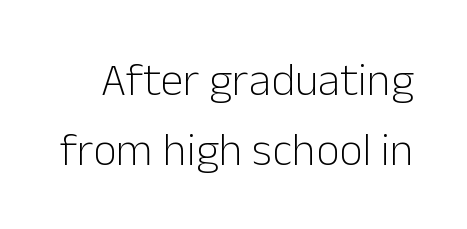
The image shows 46 px light sans-serif type, upright; set normal line spacing (1.53x), normal letter spacing, not underlined; low stroke contrast and a medium x-height.
